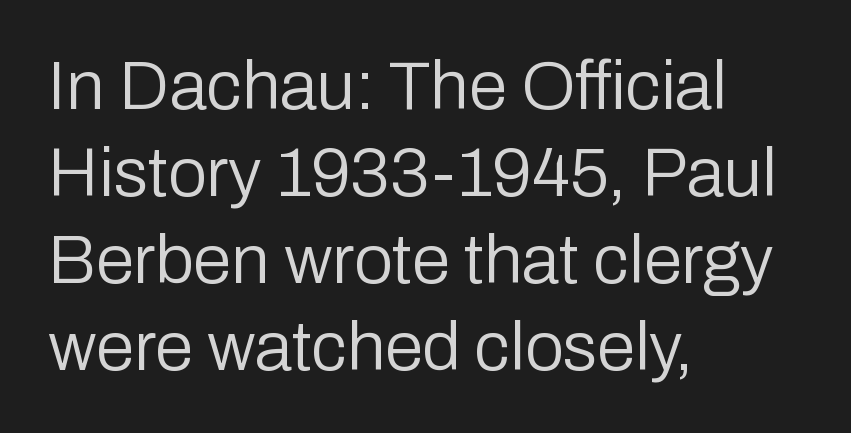
Q: Is the text bold? A: No.
Q: Is the text italic (slanted)? A: No, it is upright.
Q: Is the typeface a serif or a sans-serif typeface? A: Sans-serif.
Q: Is the text underlined? A: No.
Q: How is the paragraph aligned? A: Left-aligned.
Q: Is the spacing between letters normal or unusually wide? A: Normal.
Q: Is the spacing between lines tight, normal or loose? A: Normal.
Q: Width (condensed, normal, or wide)? A: Normal.
Q: Stroke contrast? A: Low.
Q: x-height? A: Medium.
Q: Monospaced? A: No.
